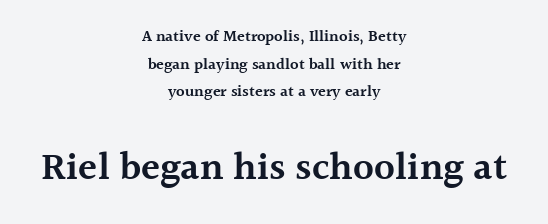
The image shows 39 px semibold serif type, upright; set centered, line spacing 1.72x, normal letter spacing, not underlined; the second (bottom) block is 2.44x larger; a medium x-height.
